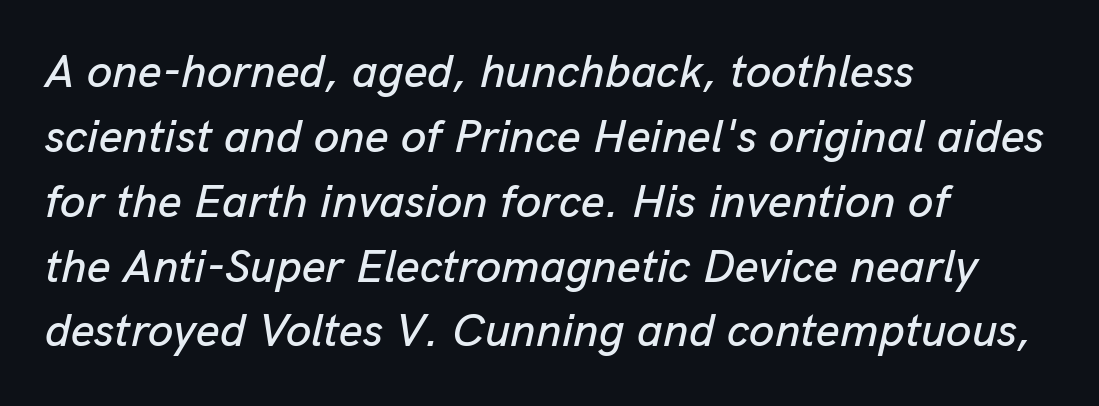
Observe the ordinary spacing: letters are neighbours, not strangers. Rendered with sloped, italic letterforms. Does the leading feel generous? No, just average. All the whitespace from short lines collects on the right.
